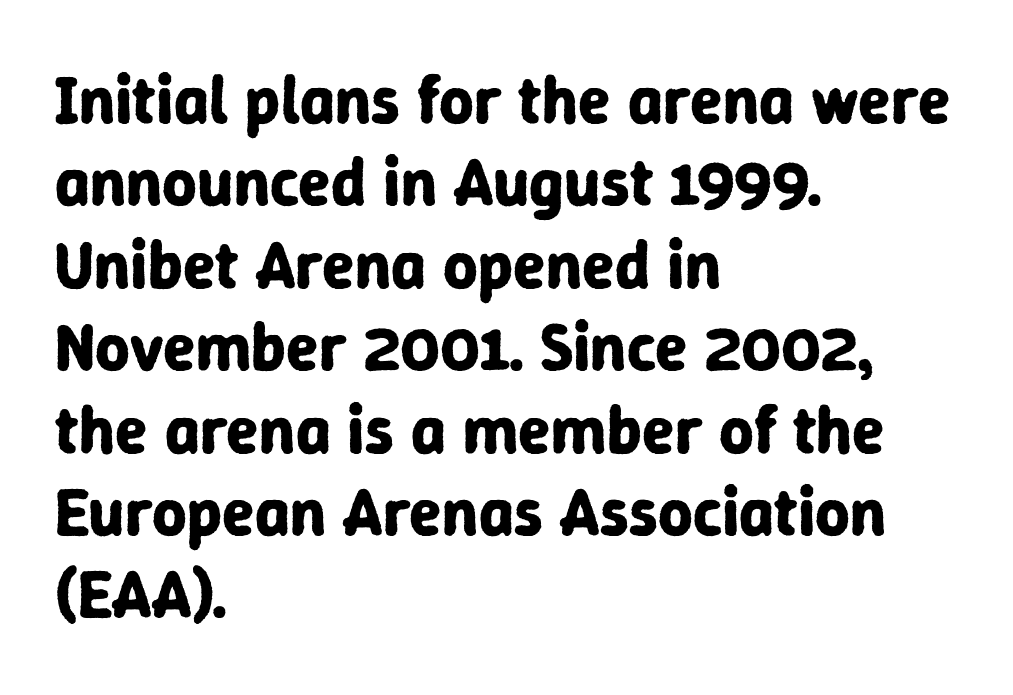
The image shows 67 px bold sans-serif type, upright; set left-aligned, line spacing 1.23x, normal letter spacing, not underlined; low stroke contrast and a medium x-height.
